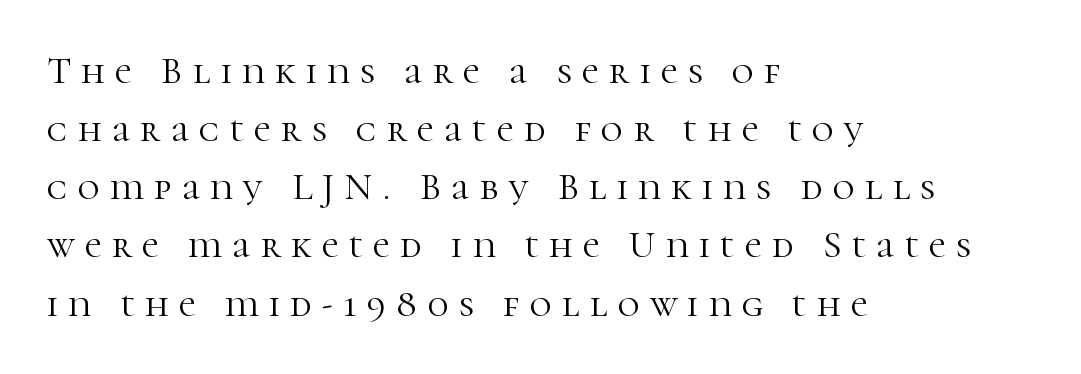
{"serif": "yes", "italic": "no", "bold": "no", "weight": "light", "width": "normal", "stroke_contrast": "high", "x_height": "medium", "monospaced": "no", "underline": "no", "align": "left", "line_spacing": "normal", "line_spacing_ratio": 1.53, "letter_spacing": "wide", "letter_spacing_em": 0.27, "glyph_px": 38}
